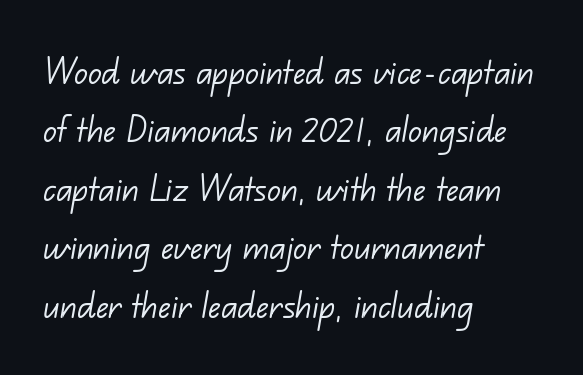
The image shows 42 px light sans-serif type; set left-aligned, normal line spacing (1.39x), normal letter spacing, not underlined; low stroke contrast and a small x-height.
